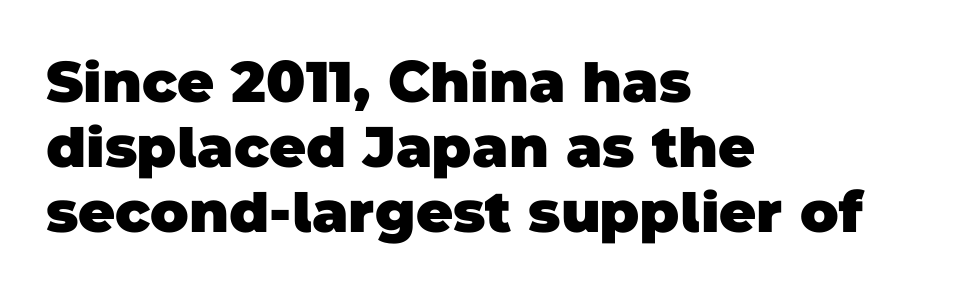
Notice how descenders almost collide with the ascenders below — that's tight leading. You could call the tracking neutral — neither tight nor loose. A dark, heavy texture on the line: the type is bold. Every row of glyphs begins at an identical x-position on the left. Check the space under the baseline: it is left empty.
